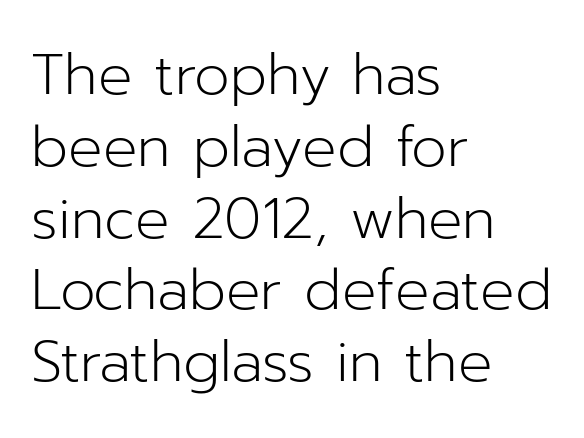
{"serif": "no", "italic": "no", "bold": "no", "weight": "light", "width": "normal", "stroke_contrast": "low", "x_height": "medium", "monospaced": "no", "underline": "no", "align": "left", "line_spacing": "normal", "line_spacing_ratio": 1.26, "letter_spacing": "normal", "letter_spacing_em": 0.0, "glyph_px": 57}
